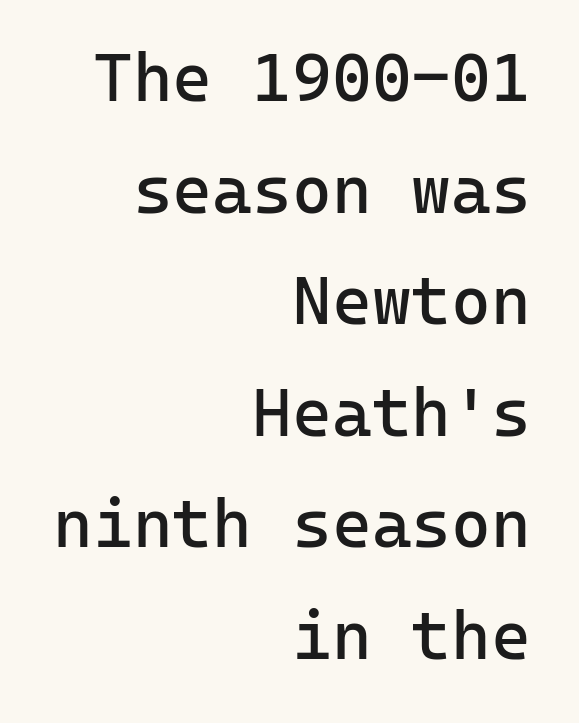
Interline gaps are of average width in this sample. Summary of weight: not heavy and not bold. A roman cut, with each character standing at attention. Looks like terminal output: every glyph gets an equal slot. Is this a sans? Yes — the strokes have no serifs. The line texture is even and compact thanks to regular tracking.
